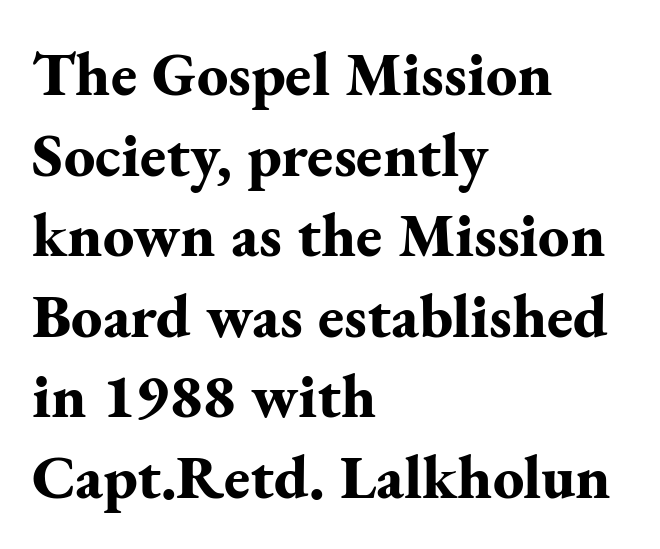
{"serif": "yes", "italic": "no", "bold": "yes", "weight": "bold", "width": "normal", "stroke_contrast": "medium", "x_height": "small", "monospaced": "no", "underline": "no", "align": "left", "line_spacing": "normal", "line_spacing_ratio": 1.3, "letter_spacing": "normal", "letter_spacing_em": 0.0, "glyph_px": 62}
